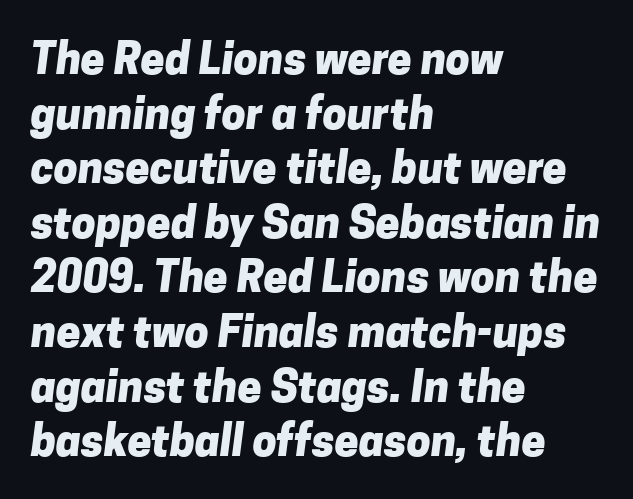
A typesetter would call this leading conventional body-copy spacing. The zone under the glyphs is completely vacant. Note the varied advance widths — an 'i' is clearly narrower than an 'm'. Are there feet on the stems? There aren't — it's a sans. If you drew a ruler down the left edge, every line would touch it. Look at the stroke-to-counter ratio: heavy, a bold.
